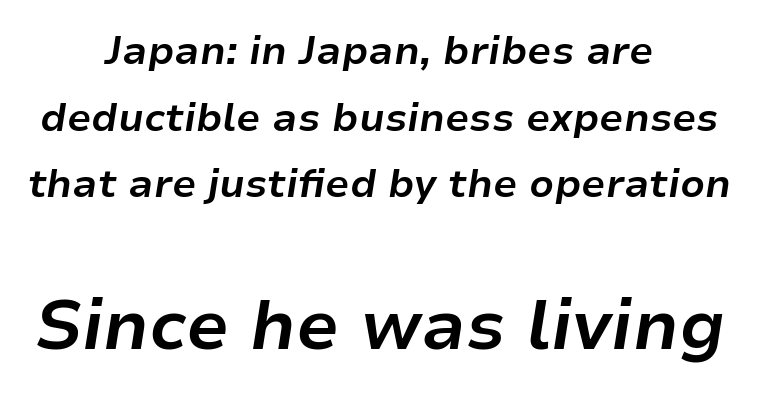
Q: Is the text bold? A: Yes.
Q: Is the text italic (slanted)? A: Yes, it leans right by about 9 degrees.
Q: Is the text underlined? A: No.
Q: How is the paragraph aligned? A: Centered.
Q: Is the spacing between letters normal or unusually wide? A: Normal.
Q: Which block of text is set in a larger size, the first (top) or the second (bottom)? A: The second (bottom) one.
Q: Width (condensed, normal, or wide)? A: Normal.
Q: Stroke contrast? A: Low.
Q: x-height? A: Medium.
Q: Monospaced? A: No.
